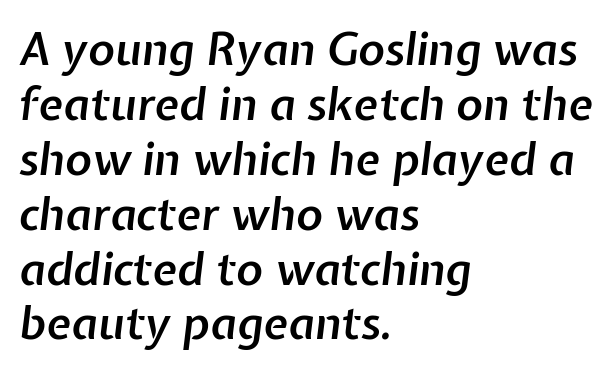
{"italic": "yes", "lean": "right", "slant_degrees": 7, "bold": "semi", "weight": "semibold", "width": "normal", "stroke_contrast": "low", "x_height": "medium", "monospaced": "no", "underline": "no", "align": "left", "line_spacing_ratio": 1.22, "letter_spacing": "normal", "letter_spacing_em": 0.0, "glyph_px": 45}
